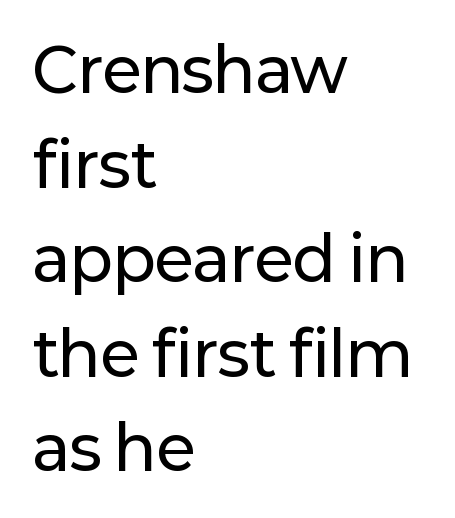
A typesetter would call this leading conventional body-copy spacing. The letters advance in unequal steps, a hallmark of proportional type. The setting favours the left margin, as ordinary paragraphs usually do. The rendering shows plain stroke endings on the letterforms — a sans-serif design. The horizontal fit of the characters is conventional and even.
